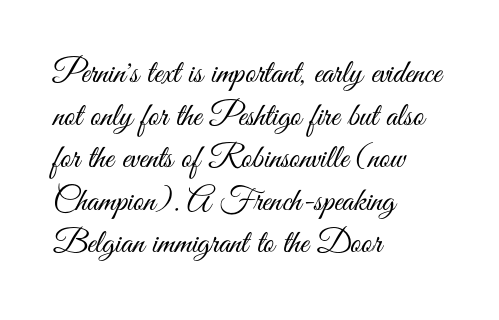
The image shows 33 px light, condensed sans-serif type; set left-aligned, normal line spacing (1.29x), normal letter spacing, not underlined; medium stroke contrast and a small x-height.
